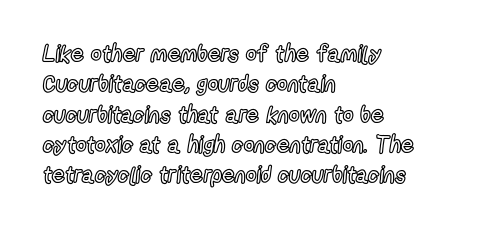
The image shows 23 px text type; set left-aligned, normal line spacing (1.32x), normal letter spacing, not underlined.
